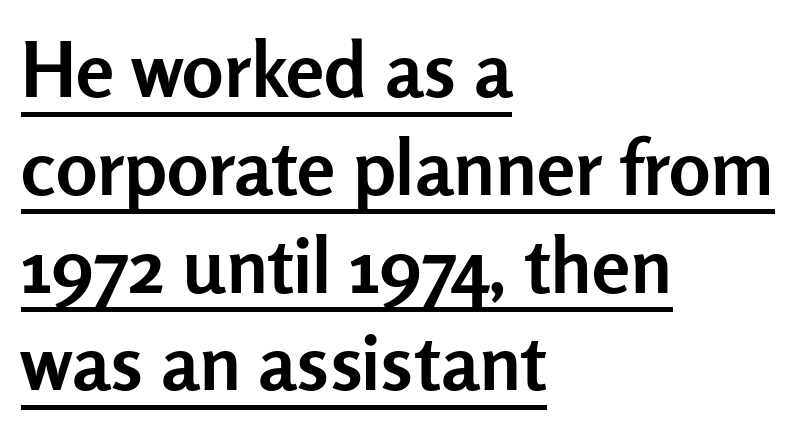
The image shows 77 px semibold sans-serif type, upright; set left-aligned, normal line spacing (1.27x), normal letter spacing, underlined; low stroke contrast and a medium x-height.
